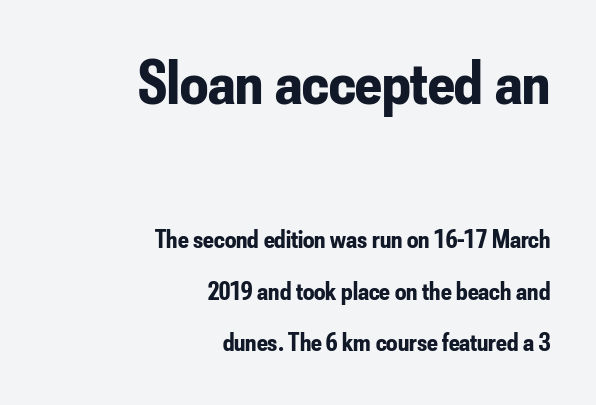
Q: Is the text bold? A: Yes.
Q: Is the text italic (slanted)? A: No, it is upright.
Q: Is the typeface a serif or a sans-serif typeface? A: Sans-serif.
Q: Is the text underlined? A: No.
Q: How is the paragraph aligned? A: Right-aligned.
Q: Is the spacing between letters normal or unusually wide? A: Normal.
Q: Is the spacing between lines tight, normal or loose? A: Loose.
Q: Which block of text is set in a larger size, the first (top) or the second (bottom)? A: The first (top) one.
Q: Width (condensed, normal, or wide)? A: Condensed.
Q: Stroke contrast? A: Low.
Q: x-height? A: Small.
Q: Monospaced? A: No.
